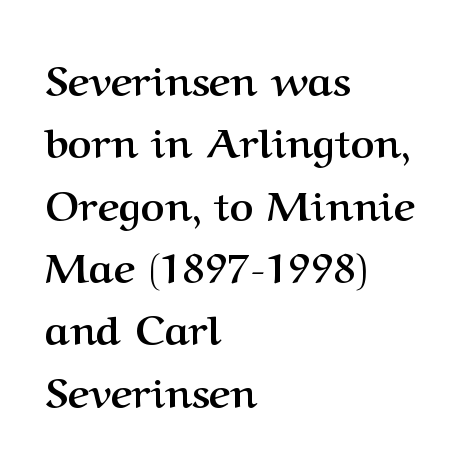
The glyphs have the mass of a bold cut. I'd call this a serif setting — the letters wear small feet. Reading down the column, the eye jumps a familiar distance to each next line. The specimen reads as upright at a glance. The horizontal fit of the characters is conventional and even. The rendering uses natural spacing where letterforms have individual widths.
